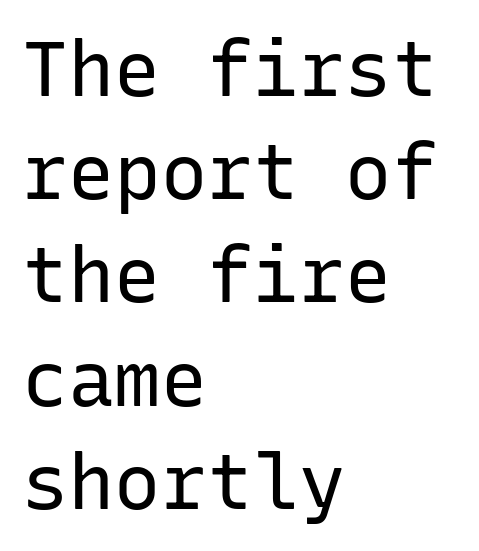
The image shows 77 px regular-weight sans-serif type, upright, monospaced; set left-aligned, normal line spacing (1.34x), normal letter spacing, not underlined; low stroke contrast and a medium x-height.
